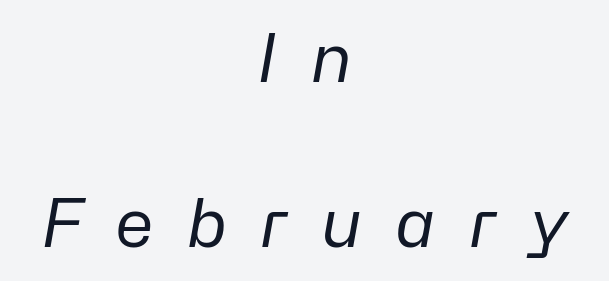
Q: Is the text bold? A: No.
Q: Is the text italic (slanted)? A: Yes, it leans right by about 10 degrees.
Q: Is the text underlined? A: No.
Q: How is the paragraph aligned? A: Centered.
Q: Is the spacing between letters normal or unusually wide? A: Unusually wide.
Q: Is the spacing between lines tight, normal or loose? A: Loose.
Q: Width (condensed, normal, or wide)? A: Normal.
Q: Stroke contrast? A: Low.
Q: x-height? A: Medium.
Q: Monospaced? A: No.
